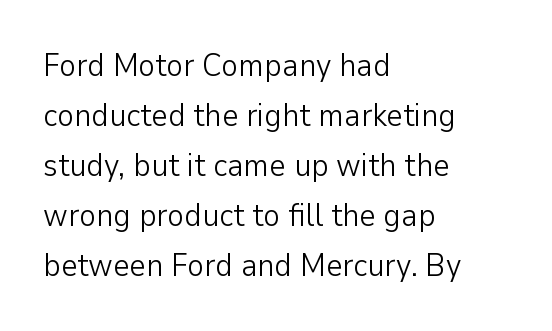
The image shows 32 px light sans-serif type, upright; set left-aligned, normal line spacing (1.56x), normal letter spacing, not underlined; low stroke contrast and a medium x-height.
